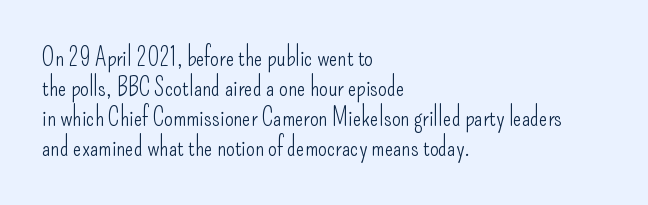
{"italic": "no", "bold": "no", "underline": "no", "align": "left", "line_spacing_ratio": 1.2, "letter_spacing": "normal", "letter_spacing_em": 0.0, "glyph_px": 25}
